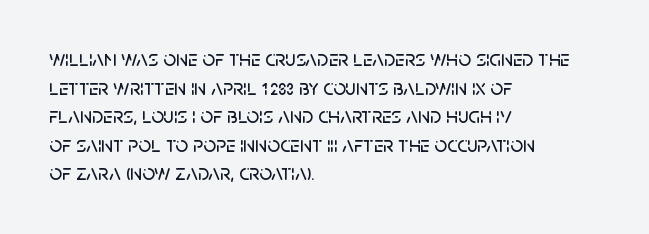
The image shows 22 px text type, upright; set left-aligned, normal line spacing (1.3x), normal letter spacing, not underlined.
